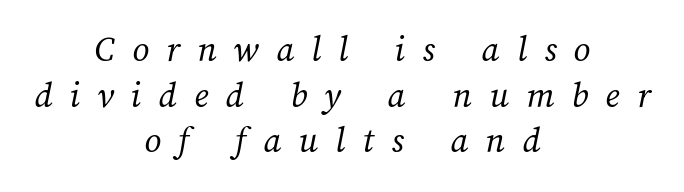
You could not count columns in this text — the font is proportionally spaced. Short and long lines alike share a common midpoint. The foot of each line stays bare and open. Counters stay open thanks to moderate or lighter strokes. This sample uses expanded letter spacing, leaving extra air between glyphs.
